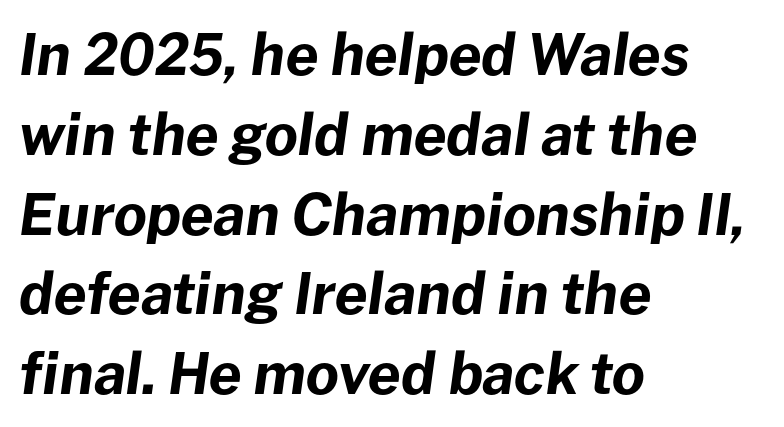
{"italic": "yes", "lean": "right", "slant_degrees": 8, "bold": "yes", "weight": "bold", "width": "normal", "stroke_contrast": "low", "x_height": "medium", "monospaced": "no", "underline": "no", "align": "left", "line_spacing": "normal", "line_spacing_ratio": 1.4, "letter_spacing": "normal", "letter_spacing_em": 0.0, "glyph_px": 57}
